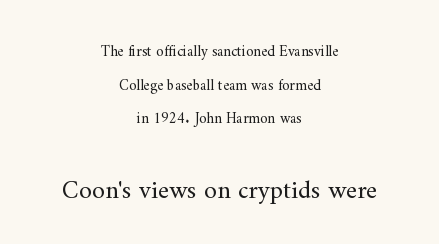
Letters have the restrained weight of plain body copy at most. No word sits above an underline. Spacing between characters is what you'd get straight out of the box. These lines stack symmetrically, like a column narrowing and widening about its center. Whoever set this made the second block the dominant, larger element. Does the lettering tilt? It doesn't — this is upright.
